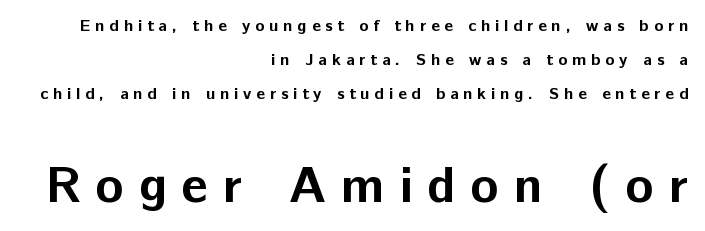
Does the weight exceed regular? Yes, all the way to bold. Italic? Not at all — the glyphs are vertical. Is this a fixed-width face? No — the glyphs have proportional, varying widths. The paragraph has a hard right edge and a soft left edge. Are there feet on the stems? There aren't — it's a sans. What's the leading like? Stretched, with rows far apart.
